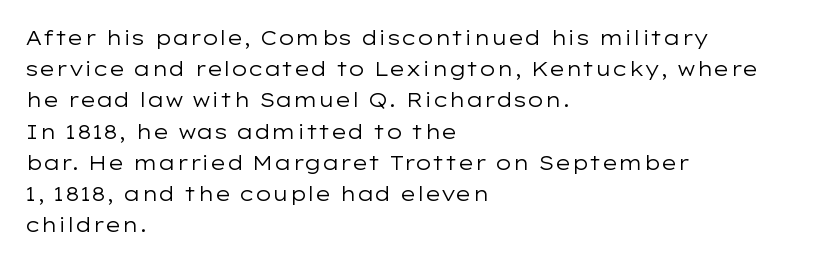
Q: Is the text bold? A: No.
Q: Is the text italic (slanted)? A: No, it is upright.
Q: Is the text underlined? A: No.
Q: How is the paragraph aligned? A: Left-aligned.
Q: Is the spacing between letters normal or unusually wide? A: Normal.
Q: Is the spacing between lines tight, normal or loose? A: Normal.
